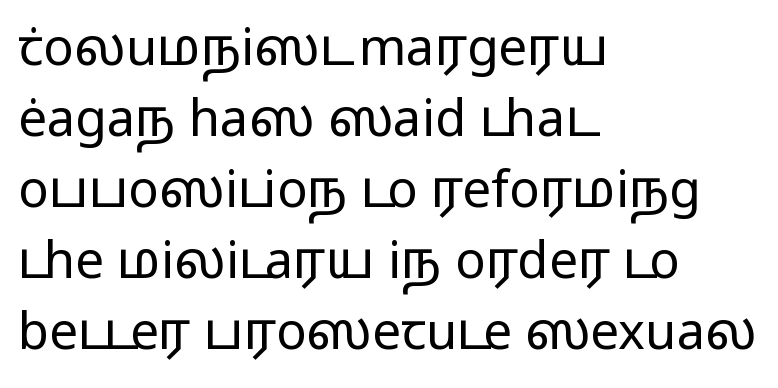
{"serif": "no", "italic": "no", "bold": "no", "weight": "regular", "width": "wide", "stroke_contrast": "low", "x_height": "medium", "monospaced": "no", "underline": "no", "align": "left", "line_spacing": "normal", "line_spacing_ratio": 1.39, "letter_spacing": "normal", "letter_spacing_em": 0.0, "glyph_px": 51}
